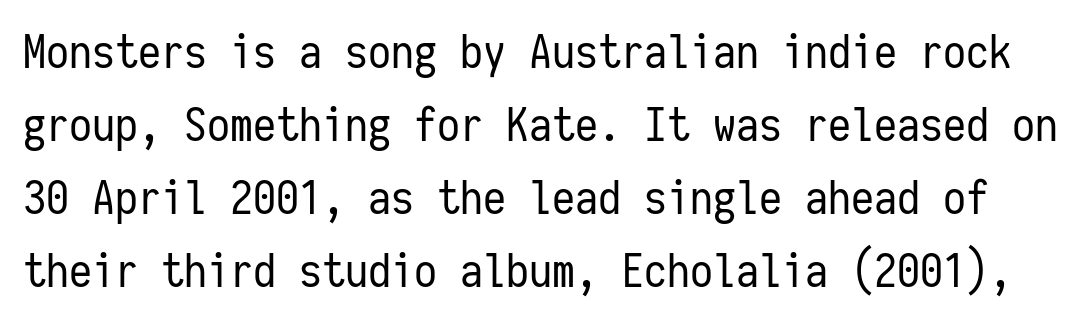
{"serif": "no", "italic": "no", "bold": "no", "weight": "regular", "width": "condensed", "stroke_contrast": "low", "x_height": "medium", "monospaced": "yes", "underline": "no", "line_spacing": "normal", "line_spacing_ratio": 1.59, "letter_spacing": "normal", "letter_spacing_em": 0.0, "glyph_px": 46}
